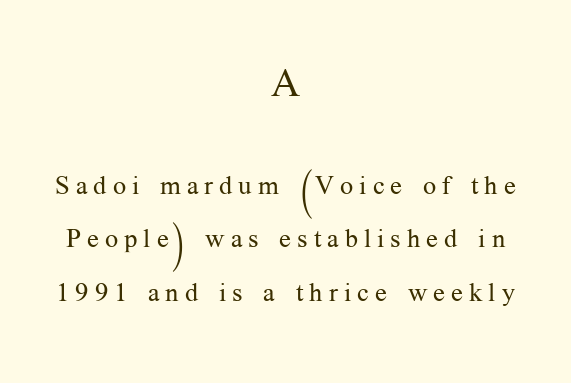
The image shows 39 px regular-weight serif type, upright; set centered, loose line spacing (2.06x), unusually wide letter spacing (+0.23 em), not underlined; the first (top) block is 1.5x larger; medium stroke contrast and a medium x-height.
